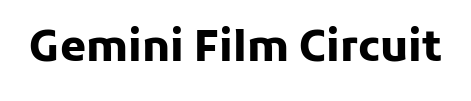
Q: Is the text bold? A: Yes.
Q: Is the text italic (slanted)? A: No, it is upright.
Q: Is the typeface a serif or a sans-serif typeface? A: Sans-serif.
Q: Is the text underlined? A: No.
Q: Is the spacing between letters normal or unusually wide? A: Normal.
Q: Width (condensed, normal, or wide)? A: Normal.
Q: Stroke contrast? A: Low.
Q: x-height? A: Medium.
Q: Monospaced? A: No.
